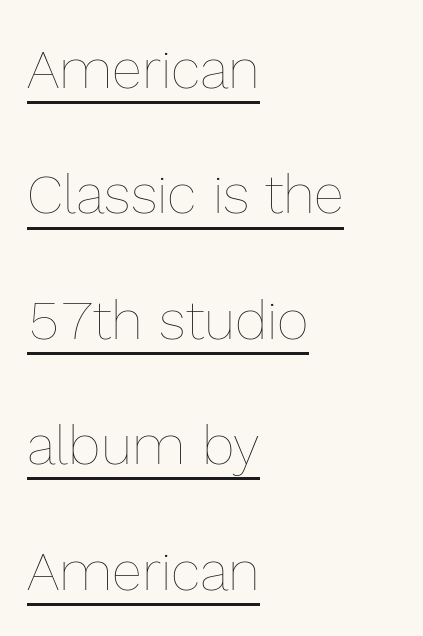
Q: Is the text bold? A: No.
Q: Is the text italic (slanted)? A: No, it is upright.
Q: Is the text underlined? A: Yes.
Q: How is the paragraph aligned? A: Left-aligned.
Q: Is the spacing between letters normal or unusually wide? A: Normal.
Q: Is the spacing between lines tight, normal or loose? A: Loose.
Q: Width (condensed, normal, or wide)? A: Normal.
Q: x-height? A: Medium.
Q: Monospaced? A: No.
